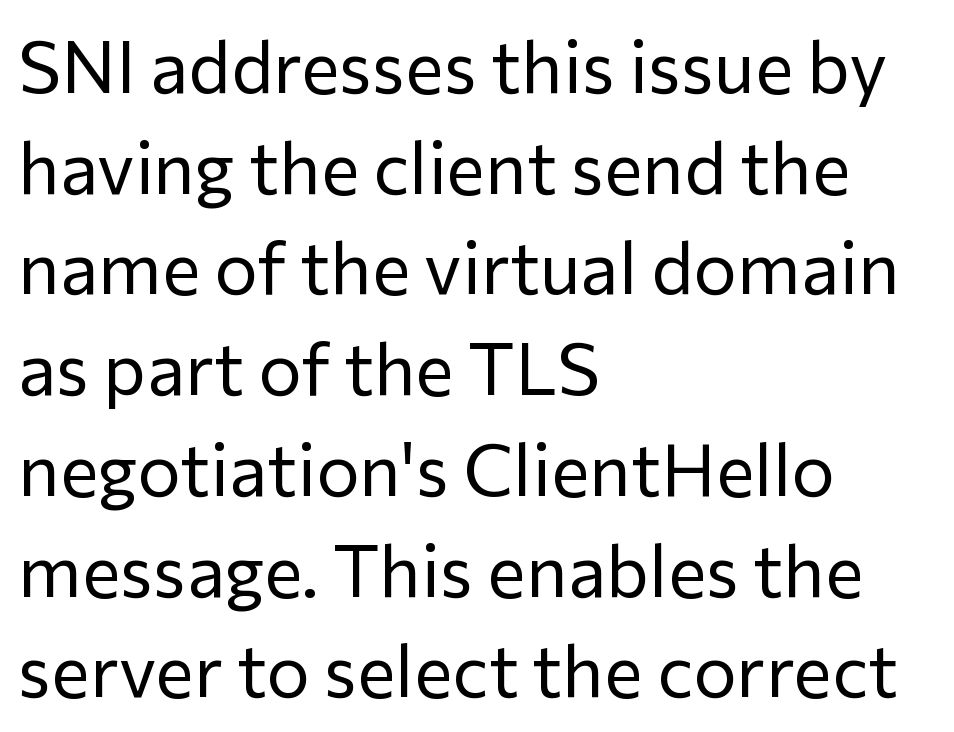
Here the glyphs are tracked normally, forming tight word shapes. Letters rest on an invisible, unmarked baseline. Unbolded letterforms with no extra heft. Italic: no, the glyphs are upright roman. Does the type have serifs? No, each stem ends abruptly.
